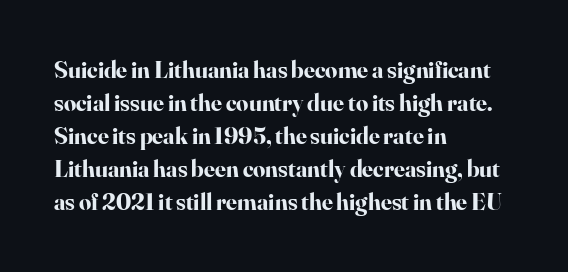
{"italic": "no", "bold": "yes", "underline": "no", "align": "left", "line_spacing": "normal", "line_spacing_ratio": 1.38, "letter_spacing": "normal", "letter_spacing_em": 0.0, "glyph_px": 24}
